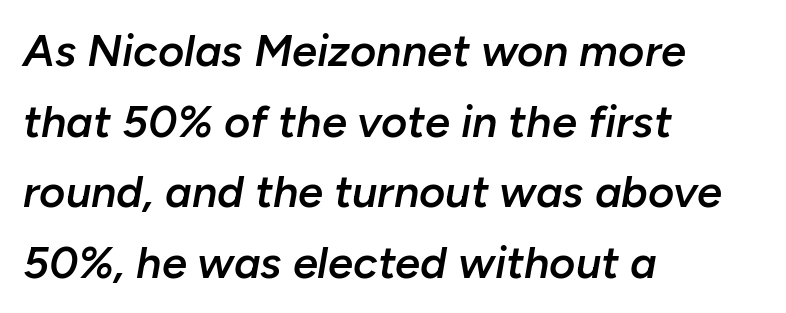
The image shows 45 px semibold type, italic (leaning right); set left-aligned, normal line spacing (1.57x), normal letter spacing, not underlined; low stroke contrast and a medium x-height.
